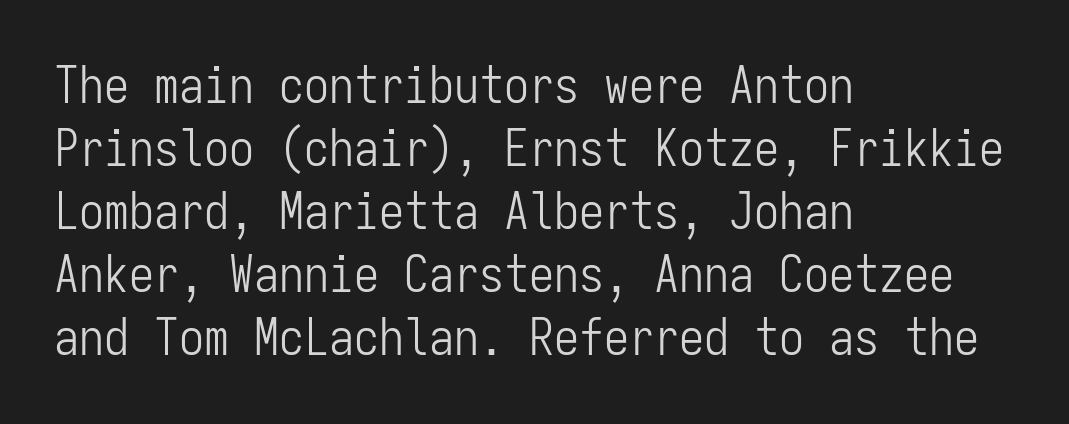
The image shows 50 px light, condensed sans-serif type, upright, monospaced; set left-aligned, normal line spacing (1.26x), normal letter spacing, not underlined; low stroke contrast and a medium x-height.
